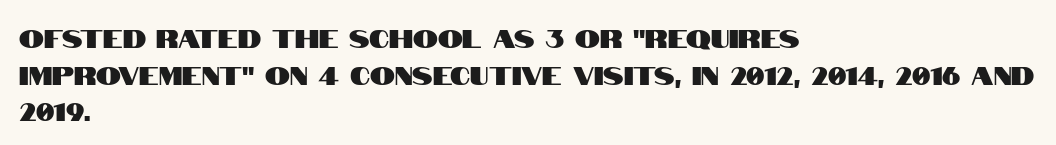
{"italic": "no", "underline": "no", "align": "left", "line_spacing": "normal", "line_spacing_ratio": 1.47, "letter_spacing": "normal", "letter_spacing_em": 0.0, "glyph_px": 25}
